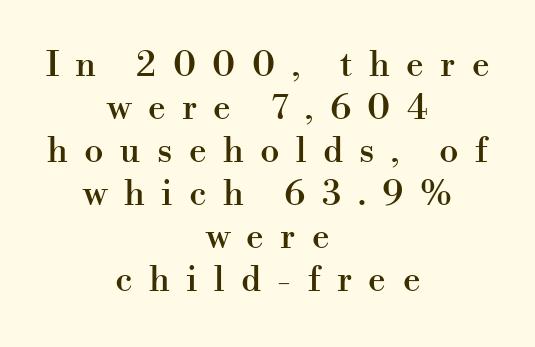
The image shows 35 px serif type, upright; set centered, line spacing 1.23x, unusually wide letter spacing (+0.47 em), not underlined; high stroke contrast and a small x-height.
